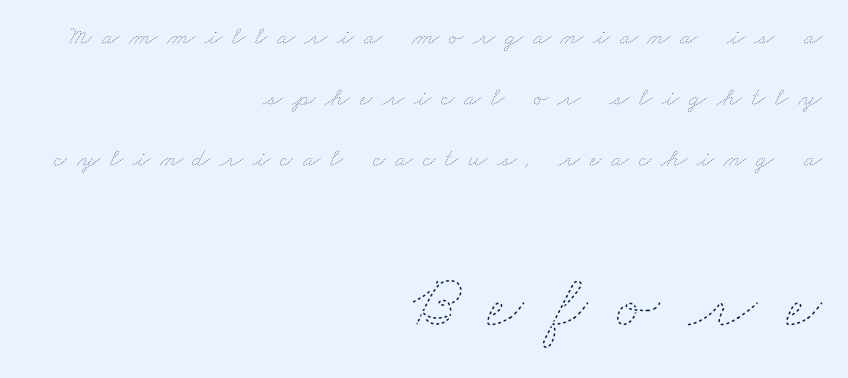
Q: Is the text bold? A: No.
Q: Is the text underlined? A: No.
Q: How is the paragraph aligned? A: Right-aligned.
Q: Is the spacing between letters normal or unusually wide? A: Unusually wide.
Q: Is the spacing between lines tight, normal or loose? A: Loose.
Q: Which block of text is set in a larger size, the first (top) or the second (bottom)? A: The second (bottom) one.
Q: Width (condensed, normal, or wide)? A: Wide.
Q: Stroke contrast? A: Low.
Q: x-height? A: Small.
Q: Monospaced? A: No.
